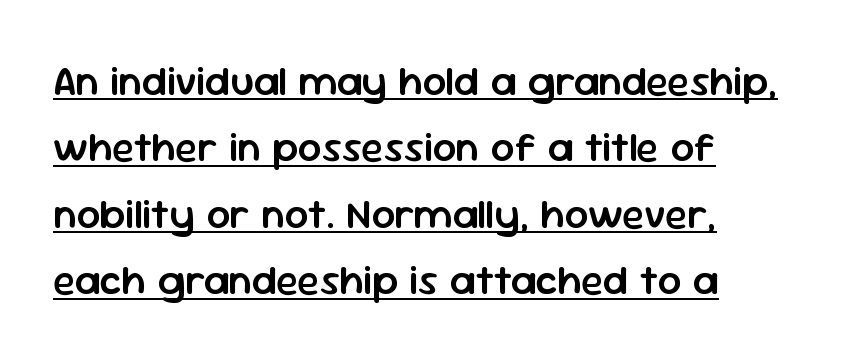
Q: Is the text bold? A: Semi-bold.
Q: Is the text italic (slanted)? A: No, it is upright.
Q: Is the typeface a serif or a sans-serif typeface? A: Sans-serif.
Q: Is the text underlined? A: Yes.
Q: How is the paragraph aligned? A: Left-aligned.
Q: Is the spacing between letters normal or unusually wide? A: Normal.
Q: Is the spacing between lines tight, normal or loose? A: Normal.
Q: Width (condensed, normal, or wide)? A: Normal.
Q: Stroke contrast? A: Low.
Q: x-height? A: Medium.
Q: Monospaced? A: No.
